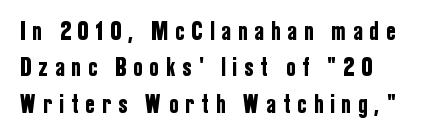
{"italic": "no", "underline": "no", "align": "left", "line_spacing": "normal", "line_spacing_ratio": 1.4, "letter_spacing": "wide", "letter_spacing_em": 0.3, "glyph_px": 26}
